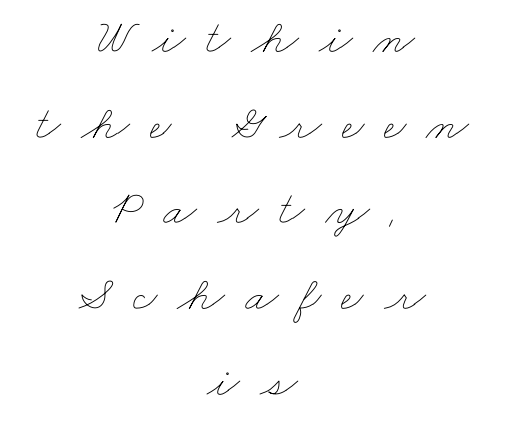
The image shows 49 px thin, wide type; set centered, line spacing 1.75x, unusually wide letter spacing (+0.41 em), not underlined; low stroke contrast and a small x-height.
